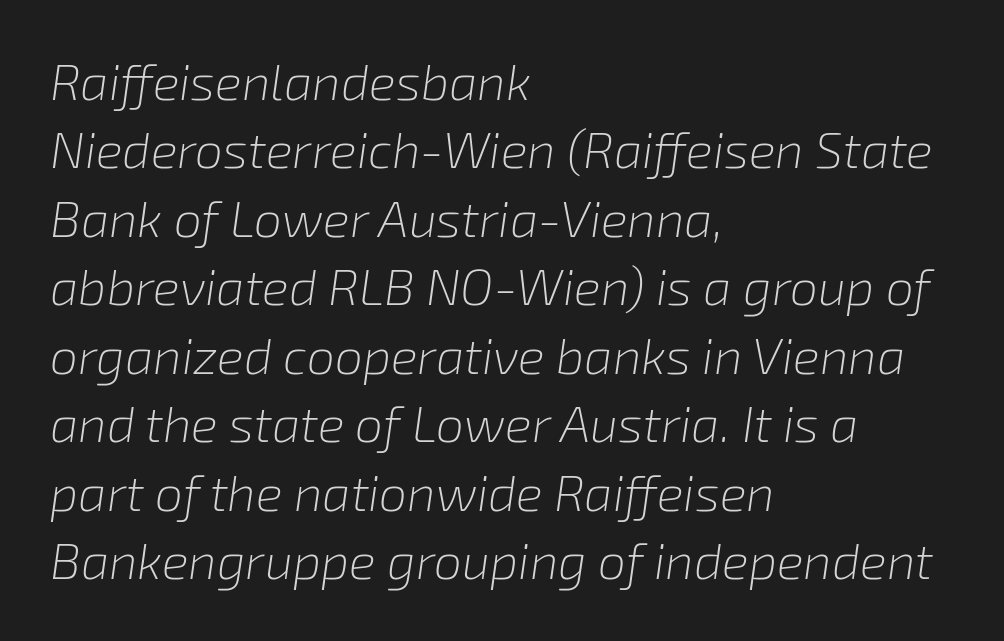
Q: Is the text bold? A: No.
Q: Is the text italic (slanted)? A: Yes, it leans right by about 8 degrees.
Q: Is the text underlined? A: No.
Q: How is the paragraph aligned? A: Left-aligned.
Q: Is the spacing between letters normal or unusually wide? A: Normal.
Q: Is the spacing between lines tight, normal or loose? A: Normal.
Q: Width (condensed, normal, or wide)? A: Normal.
Q: Stroke contrast? A: Low.
Q: x-height? A: Medium.
Q: Monospaced? A: No.
